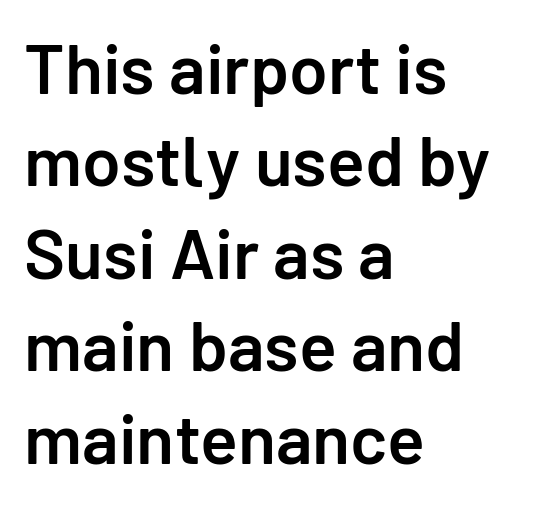
{"serif": "no", "italic": "no", "bold": "semi", "weight": "semibold", "width": "normal", "stroke_contrast": "low", "x_height": "medium", "monospaced": "no", "underline": "no", "align": "left", "line_spacing": "normal", "line_spacing_ratio": 1.32, "letter_spacing": "normal", "letter_spacing_em": 0.0, "glyph_px": 70}
